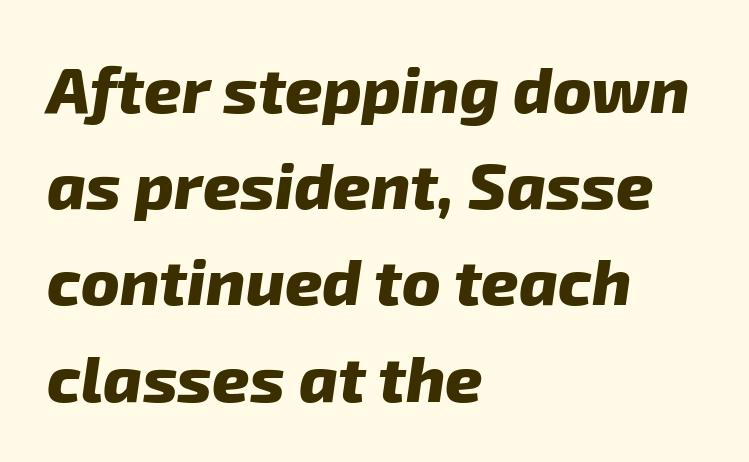
The image shows 65 px heavy sans-serif type; set left-aligned, normal line spacing (1.48x), normal letter spacing, not underlined; low stroke contrast and a medium x-height.
